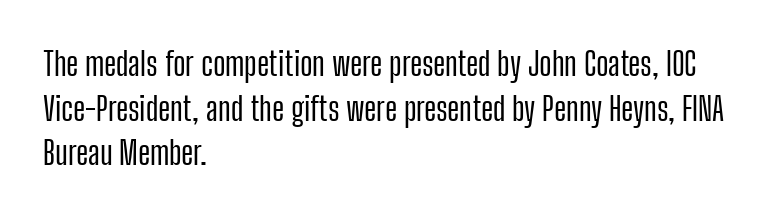
Q: Is the text italic (slanted)? A: No, it is upright.
Q: Is the typeface a serif or a sans-serif typeface? A: Sans-serif.
Q: Is the text underlined? A: No.
Q: How is the paragraph aligned? A: Left-aligned.
Q: Is the spacing between letters normal or unusually wide? A: Normal.
Q: Is the spacing between lines tight, normal or loose? A: Normal.
Q: Width (condensed, normal, or wide)? A: Condensed.
Q: Stroke contrast? A: Low.
Q: x-height? A: Medium.
Q: Monospaced? A: No.
